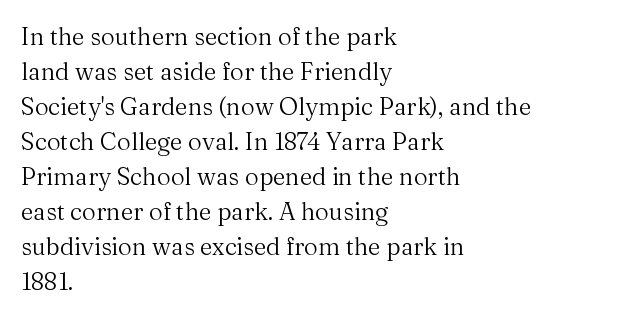
{"italic": "no", "bold": "no", "underline": "no", "align": "left", "line_spacing": "normal", "line_spacing_ratio": 1.46, "letter_spacing": "normal", "letter_spacing_em": 0.0, "glyph_px": 24}
